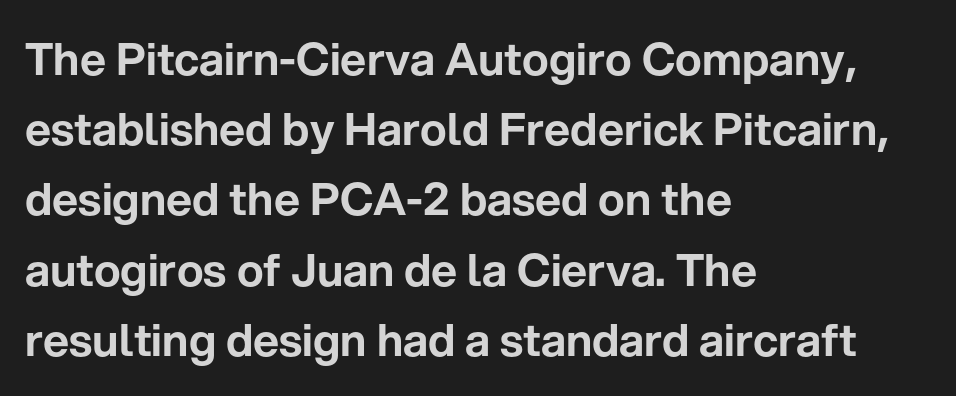
Q: Is the text italic (slanted)? A: No, it is upright.
Q: Is the typeface a serif or a sans-serif typeface? A: Sans-serif.
Q: Is the text underlined? A: No.
Q: How is the paragraph aligned? A: Left-aligned.
Q: Is the spacing between letters normal or unusually wide? A: Normal.
Q: Is the spacing between lines tight, normal or loose? A: Normal.
Q: Width (condensed, normal, or wide)? A: Normal.
Q: Stroke contrast? A: Low.
Q: x-height? A: Medium.
Q: Monospaced? A: No.
